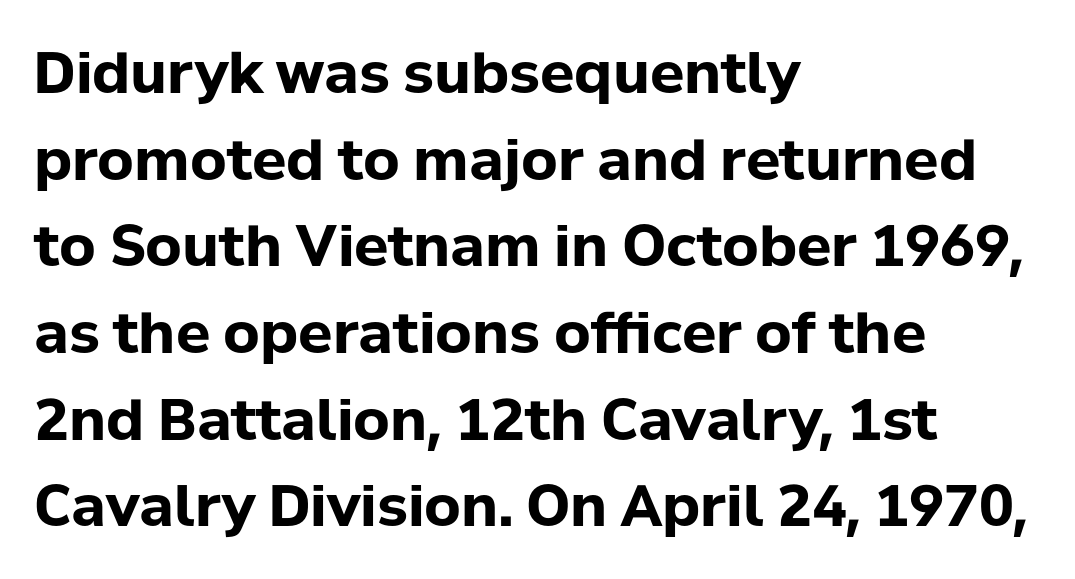
Heavy-handed strokes throughout: this text is bold. Notice how the stems are strictly vertical — no italics here. Anything drawn beneath the words? Only blank space. Serifs: no, the terminals of the letterforms are clean.
